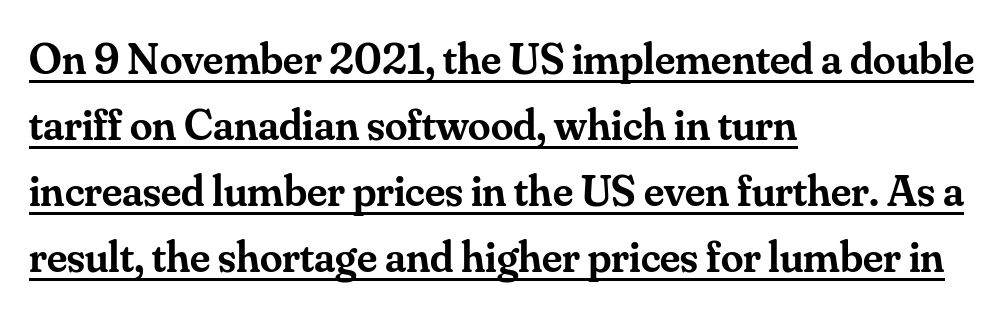
Q: Is the text bold? A: Semi-bold.
Q: Is the text italic (slanted)? A: No, it is upright.
Q: Is the typeface a serif or a sans-serif typeface? A: Serif.
Q: Is the text underlined? A: Yes.
Q: How is the paragraph aligned? A: Left-aligned.
Q: Is the spacing between letters normal or unusually wide? A: Normal.
Q: Is the spacing between lines tight, normal or loose? A: Normal.
Q: Width (condensed, normal, or wide)? A: Normal.
Q: Stroke contrast? A: Medium.
Q: x-height? A: Small.
Q: Monospaced? A: No.
